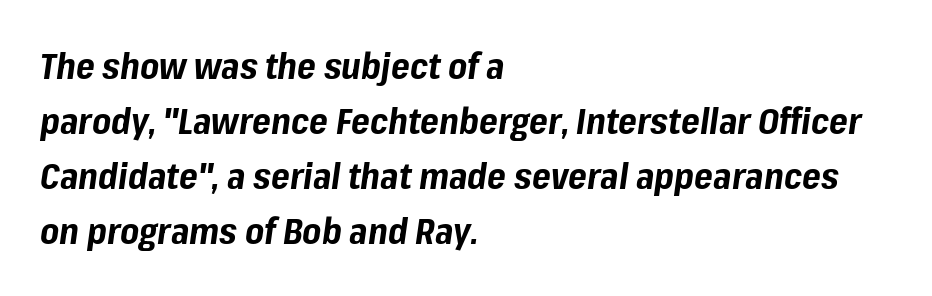
The image shows 36 px bold type, italic (leaning right); set left-aligned, normal line spacing (1.53x), normal letter spacing, not underlined; low stroke contrast and a medium x-height.
